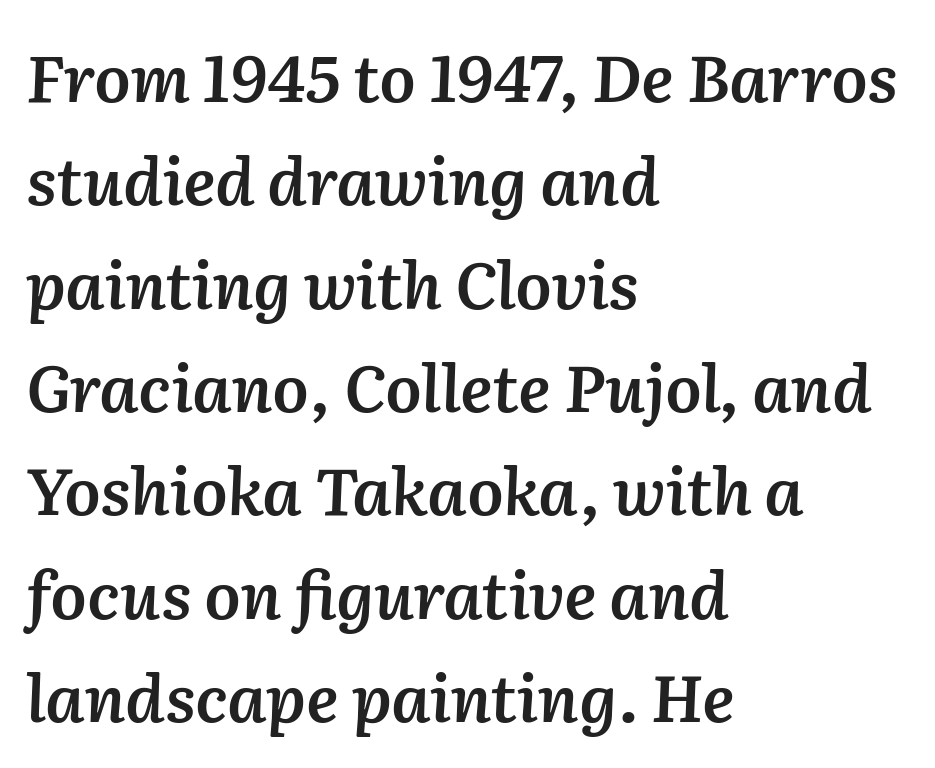
Is this a fixed-width face? No — the glyphs have proportional, varying widths. The lettering tilts uniformly, giving the passage an italic look. Characters follow at the spacing the type designer built in. Regarding leading, the lines here are spaced in the standard way.
